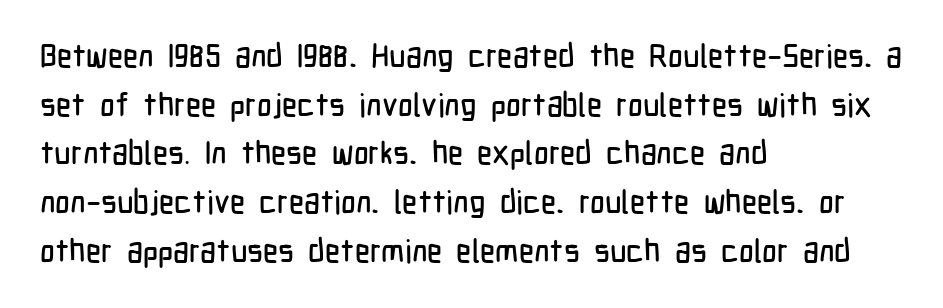
Q: Is the text italic (slanted)? A: No, it is upright.
Q: Is the typeface a serif or a sans-serif typeface? A: Sans-serif.
Q: Is the text underlined? A: No.
Q: How is the paragraph aligned? A: Left-aligned.
Q: Is the spacing between letters normal or unusually wide? A: Normal.
Q: Is the spacing between lines tight, normal or loose? A: Normal.
Q: Width (condensed, normal, or wide)? A: Condensed.
Q: Stroke contrast? A: Low.
Q: x-height? A: Medium.
Q: Monospaced? A: No.
